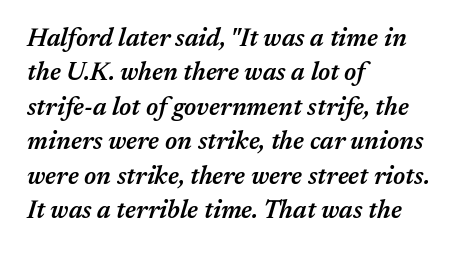
The image shows 25 px text type, italic (leaning right); set left-aligned, normal line spacing (1.38x), normal letter spacing, not underlined.
